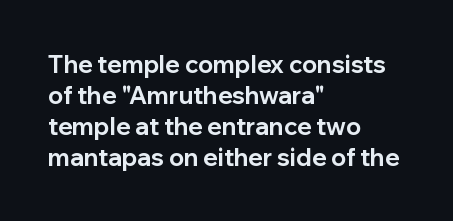
{"italic": "no", "bold": "yes", "underline": "no", "align": "left", "line_spacing": "normal", "line_spacing_ratio": 1.29, "letter_spacing": "normal", "letter_spacing_em": 0.0, "glyph_px": 24}
